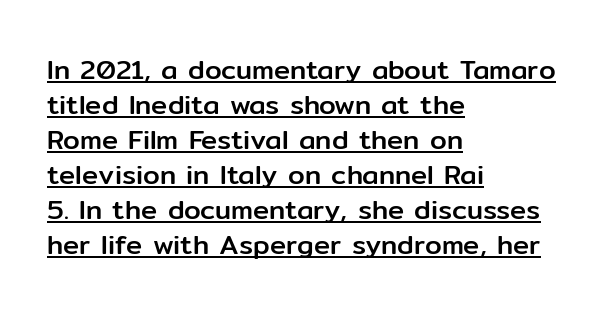
{"italic": "no", "underline": "yes", "align": "left", "line_spacing": "normal", "line_spacing_ratio": 1.3, "letter_spacing": "normal", "letter_spacing_em": 0.0, "glyph_px": 27}
